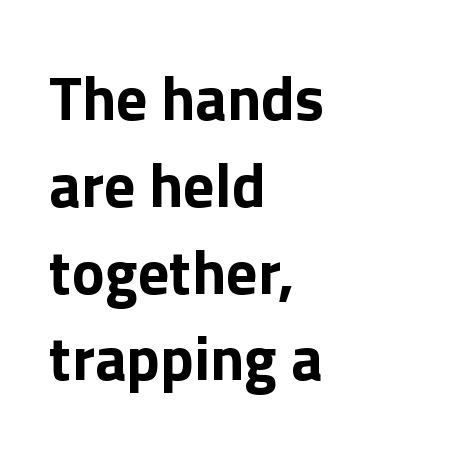
The image shows 62 px bold sans-serif type, upright; set left-aligned, normal line spacing (1.4x), normal letter spacing, not underlined; a medium x-height.
